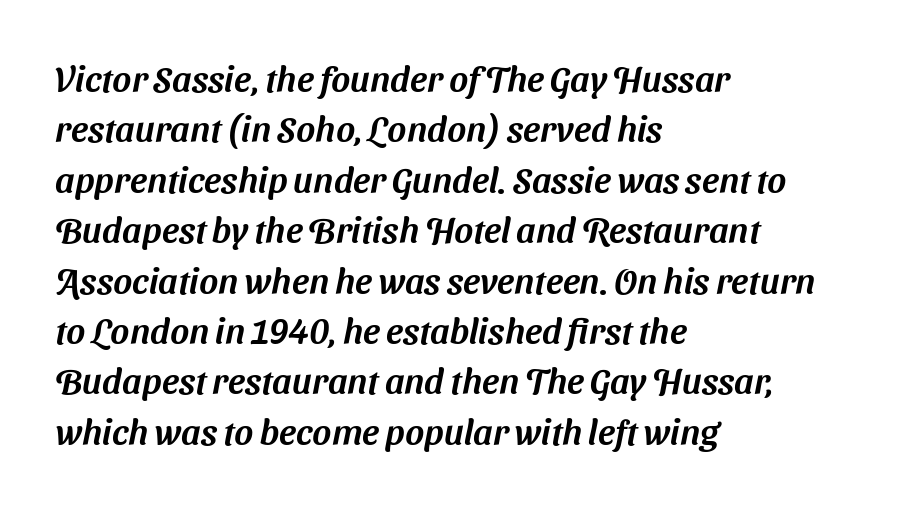
{"serif": "no", "width": "normal", "stroke_contrast": "medium", "x_height": "medium", "monospaced": "no", "underline": "no", "align": "left", "line_spacing": "normal", "line_spacing_ratio": 1.4, "letter_spacing": "normal", "letter_spacing_em": 0.0, "glyph_px": 36}
